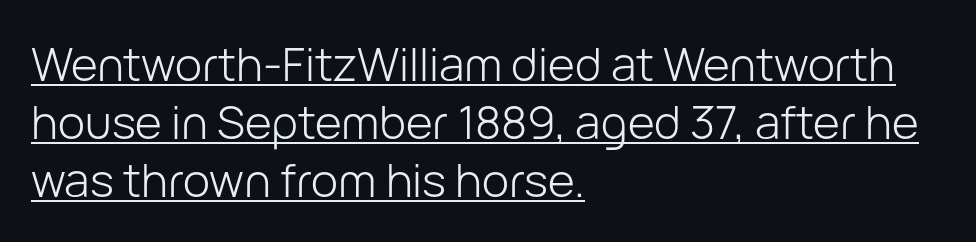
The image shows 46 px light sans-serif type, upright; set left-aligned, normal line spacing (1.26x), normal letter spacing, underlined; low stroke contrast and a medium x-height.
